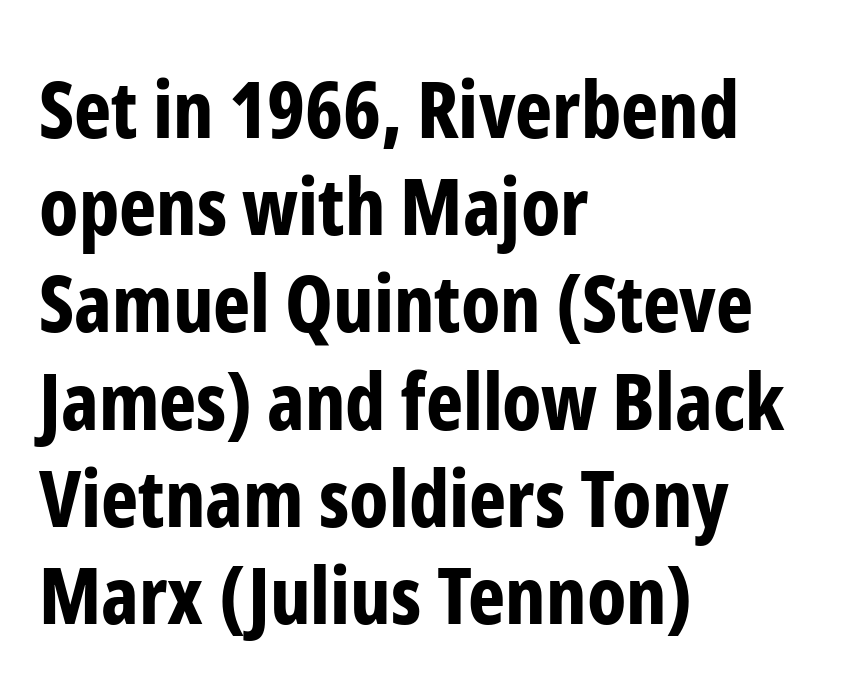
{"serif": "no", "italic": "no", "bold": "yes", "weight": "bold", "width": "condensed", "stroke_contrast": "low", "x_height": "medium", "monospaced": "no", "underline": "no", "align": "left", "line_spacing_ratio": 1.23, "letter_spacing": "normal", "letter_spacing_em": 0.0, "glyph_px": 79}
